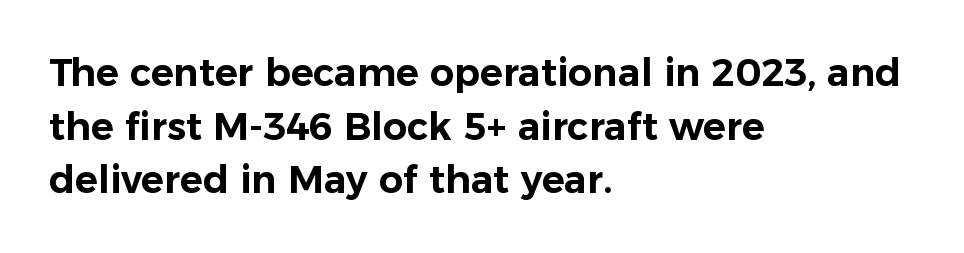
{"serif": "no", "italic": "no", "width": "normal", "stroke_contrast": "low", "x_height": "medium", "monospaced": "no", "underline": "no", "align": "left", "line_spacing": "normal", "line_spacing_ratio": 1.41, "letter_spacing": "normal", "letter_spacing_em": 0.0, "glyph_px": 38}
